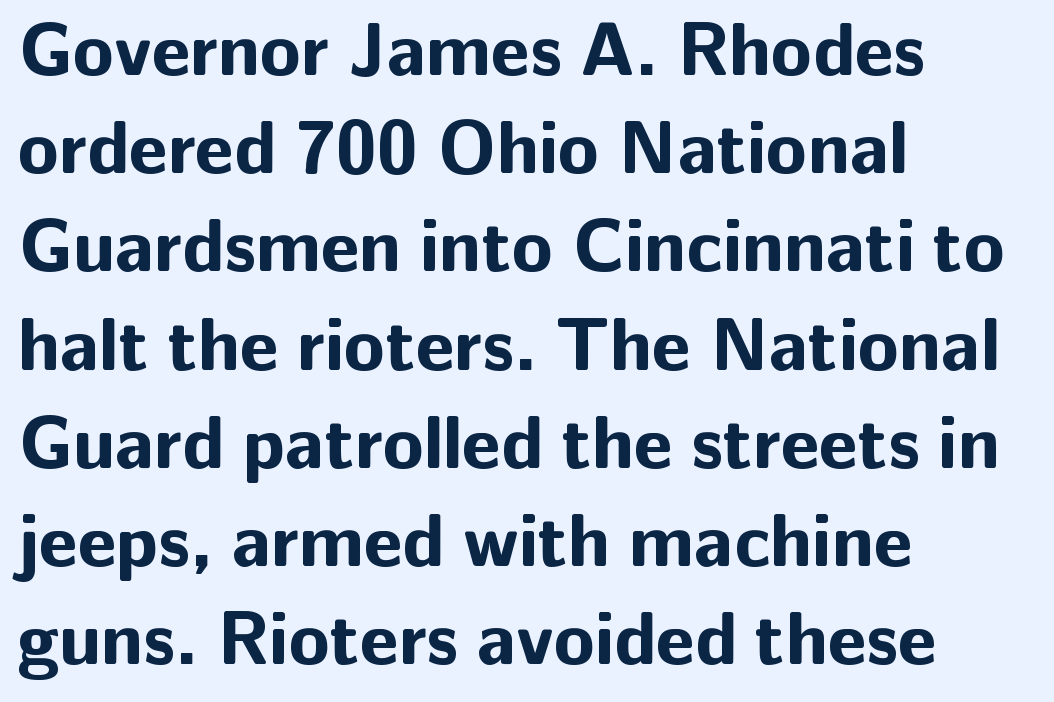
Q: Is the text bold? A: Yes.
Q: Is the text italic (slanted)? A: No, it is upright.
Q: Is the typeface a serif or a sans-serif typeface? A: Sans-serif.
Q: Is the text underlined? A: No.
Q: How is the paragraph aligned? A: Left-aligned.
Q: Is the spacing between letters normal or unusually wide? A: Normal.
Q: Is the spacing between lines tight, normal or loose? A: Normal.
Q: Width (condensed, normal, or wide)? A: Normal.
Q: Stroke contrast? A: Low.
Q: x-height? A: Medium.
Q: Monospaced? A: No.
